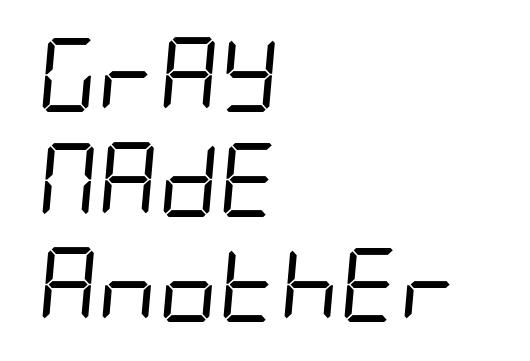
A student would call this left alignment; a typographer would say flush left, rag right. A normal amount of white space separates one row of letters from the next. Unbolded letterforms with no extra heft. Tracking value appears to be zero — textbook default spacing. Just letters on the line, the space beneath them empty. Does the lettering tilt? It does — this is italic.
